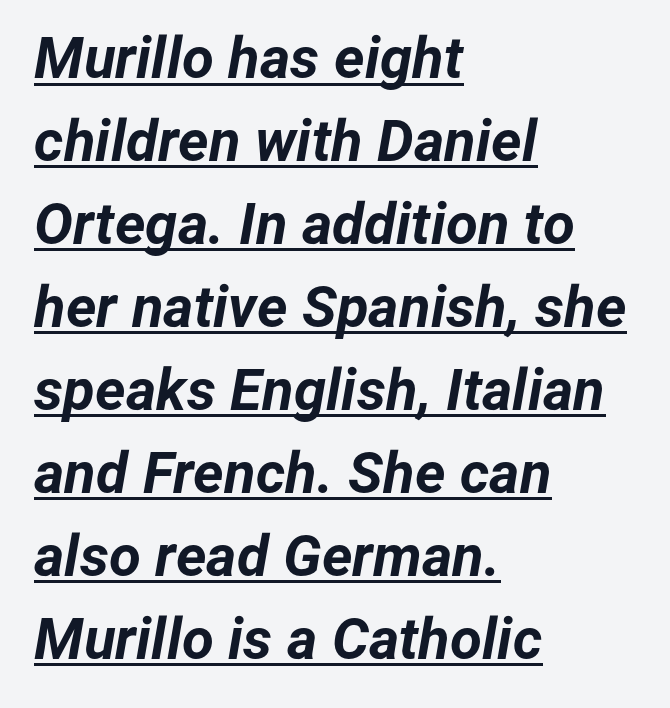
The image shows 58 px bold type, italic (leaning right); set left-aligned, normal line spacing (1.43x), normal letter spacing, underlined; low stroke contrast and a medium x-height.
